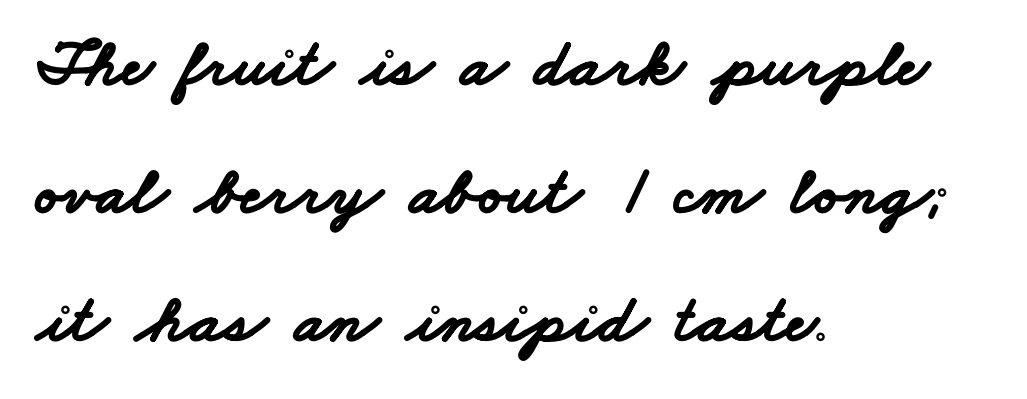
{"serif": "no", "bold": "yes", "weight": "bold", "width": "wide", "stroke_contrast": "low", "x_height": "small", "monospaced": "no", "underline": "no", "align": "left", "line_spacing_ratio": 1.88, "letter_spacing": "normal", "letter_spacing_em": 0.0, "glyph_px": 68}
